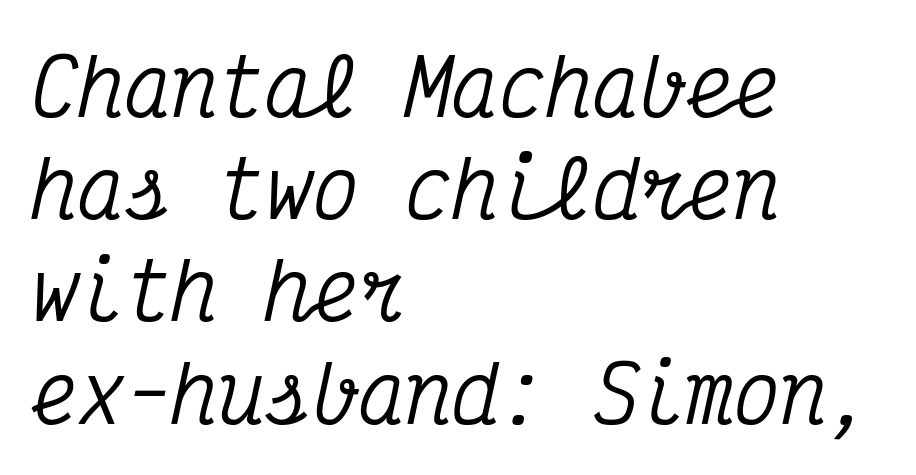
{"serif": "yes", "italic": "yes", "lean": "right", "slant_degrees": 12, "width": "condensed", "stroke_contrast": "medium", "x_height": "medium", "monospaced": "yes", "underline": "no", "align": "left", "line_spacing": "normal", "line_spacing_ratio": 1.31, "letter_spacing": "normal", "letter_spacing_em": 0.0, "glyph_px": 78}
